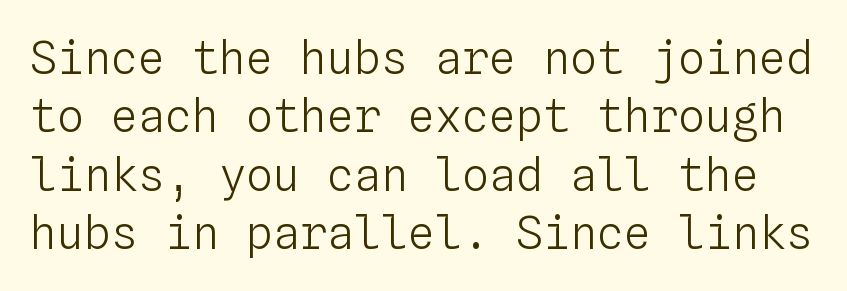
Q: Is the text bold? A: No.
Q: Is the text italic (slanted)? A: No, it is upright.
Q: Is the text underlined? A: No.
Q: Is the spacing between letters normal or unusually wide? A: Normal.
Q: Is the spacing between lines tight, normal or loose? A: Normal.
Q: Width (condensed, normal, or wide)? A: Normal.
Q: Stroke contrast? A: Low.
Q: x-height? A: Medium.
Q: Monospaced? A: Yes.
